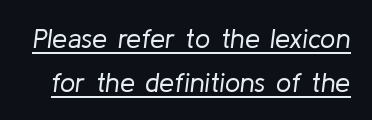
{"italic": "yes", "lean": "right", "slant_degrees": 8, "bold": "no", "underline": "yes", "line_spacing": "normal", "line_spacing_ratio": 1.62, "letter_spacing": "normal", "letter_spacing_em": 0.0, "glyph_px": 27}
